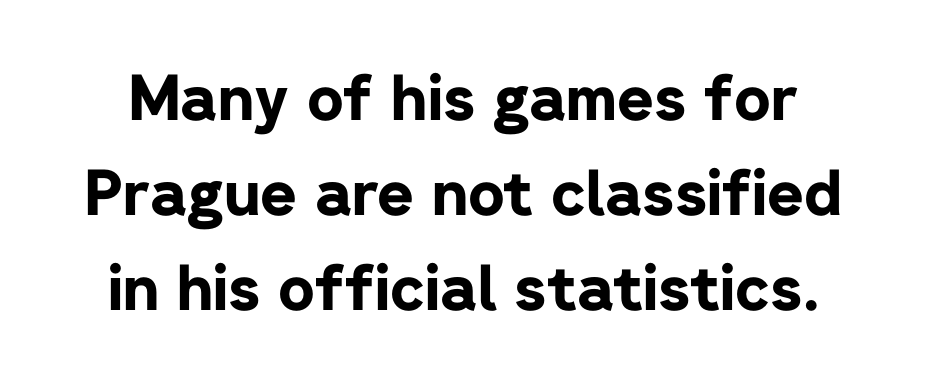
The image shows 63 px bold sans-serif type, upright; set normal line spacing (1.51x), normal letter spacing, not underlined; low stroke contrast and a medium x-height.
